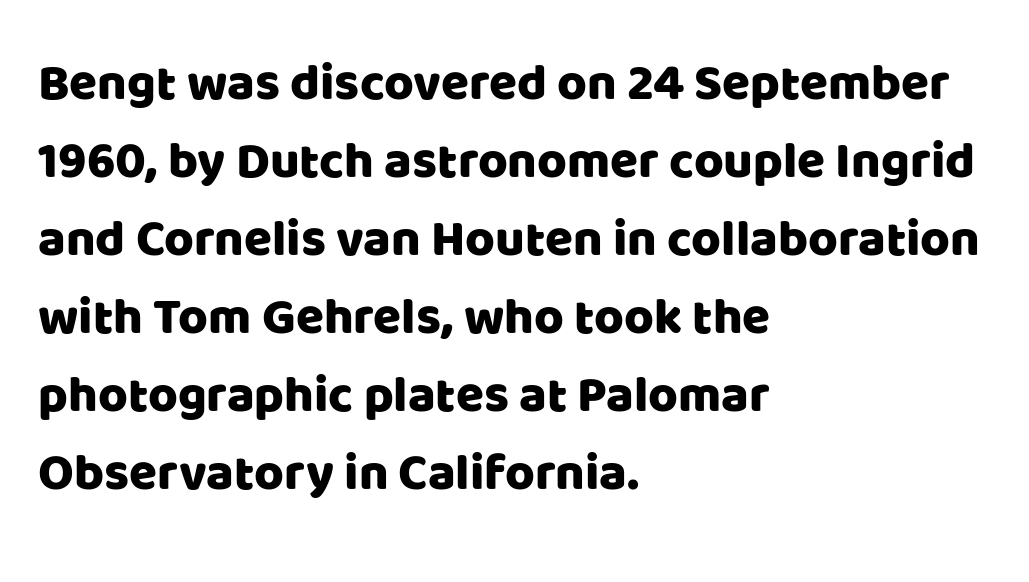
The image shows 51 px sans-serif type, upright; set left-aligned, normal line spacing (1.53x), normal letter spacing, not underlined; low stroke contrast and a large x-height.
